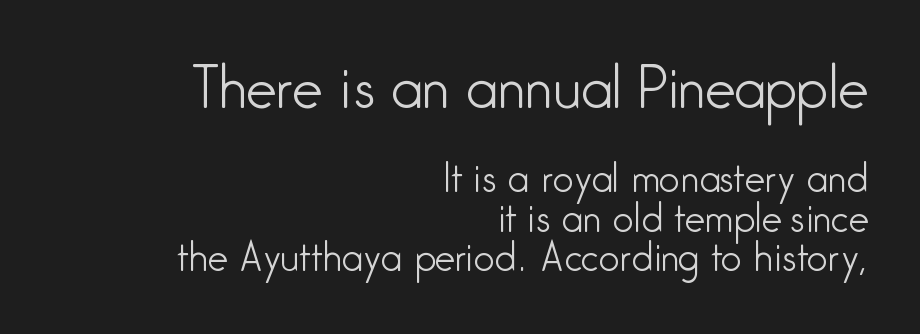
Q: Is the text bold? A: No.
Q: Is the text italic (slanted)? A: No, it is upright.
Q: Is the typeface a serif or a sans-serif typeface? A: Sans-serif.
Q: Is the text underlined? A: No.
Q: How is the paragraph aligned? A: Right-aligned.
Q: Is the spacing between letters normal or unusually wide? A: Normal.
Q: Is the spacing between lines tight, normal or loose? A: Tight.
Q: Which block of text is set in a larger size, the first (top) or the second (bottom)? A: The first (top) one.
Q: Width (condensed, normal, or wide)? A: Condensed.
Q: Stroke contrast? A: Low.
Q: x-height? A: Medium.
Q: Monospaced? A: No.
